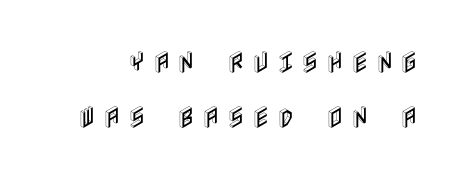
The image shows 24 px text type, upright; set loose line spacing (2.3x), unusually wide letter spacing (+0.3 em), not underlined.
